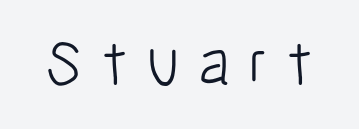
Q: Is the text bold? A: No.
Q: Is the text italic (slanted)? A: No, it is upright.
Q: Is the typeface a serif or a sans-serif typeface? A: Sans-serif.
Q: Is the text underlined? A: No.
Q: Is the spacing between letters normal or unusually wide? A: Unusually wide.
Q: Width (condensed, normal, or wide)? A: Condensed.
Q: Stroke contrast? A: Low.
Q: x-height? A: Medium.
Q: Monospaced? A: No.
